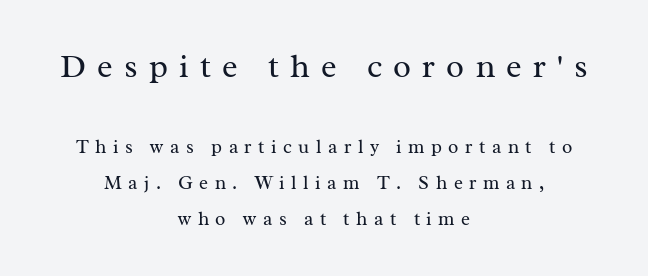
Q: Is the text bold? A: No.
Q: Is the text italic (slanted)? A: No, it is upright.
Q: Is the typeface a serif or a sans-serif typeface? A: Serif.
Q: Is the text underlined? A: No.
Q: How is the paragraph aligned? A: Centered.
Q: Is the spacing between letters normal or unusually wide? A: Unusually wide.
Q: Which block of text is set in a larger size, the first (top) or the second (bottom)? A: The first (top) one.
Q: Width (condensed, normal, or wide)? A: Normal.
Q: Stroke contrast? A: Medium.
Q: x-height? A: Medium.
Q: Monospaced? A: No.
